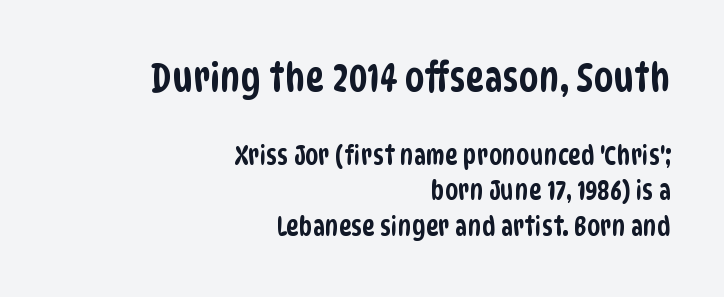
The image shows 40 px condensed sans-serif type; set right-aligned, normal line spacing (1.32x), normal letter spacing, not underlined; the first (top) block is 1.48x larger; low stroke contrast and a large x-height.
